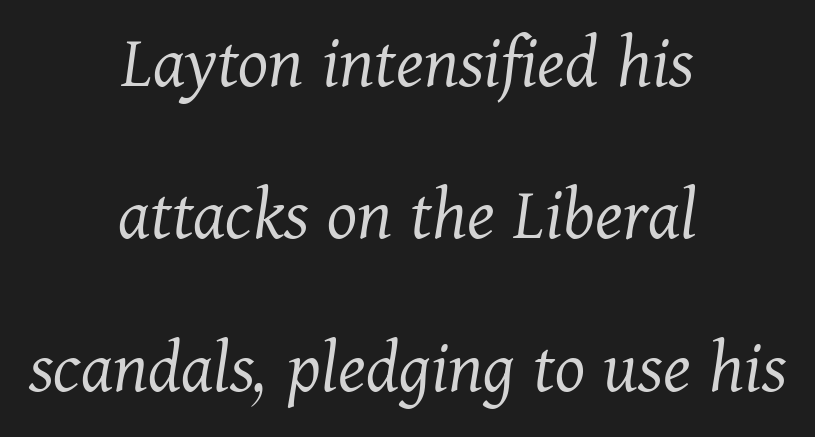
{"serif": "yes", "italic": "yes", "lean": "right", "slant_degrees": 11, "bold": "no", "weight": "light", "width": "normal", "stroke_contrast": "medium", "x_height": "medium", "monospaced": "no", "underline": "no", "align": "center", "line_spacing": "loose", "line_spacing_ratio": 1.98, "letter_spacing": "normal", "letter_spacing_em": 0.0, "glyph_px": 77}
